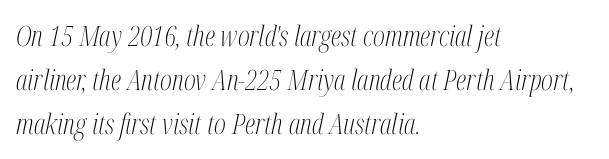
Line starts are locked; line ends wander. The area under the type is left untouched. You could not count columns in this text — the font is proportionally spaced. I'd call this a serif setting — the letters wear small feet. The face used here is rendered with its standard letterfit.
